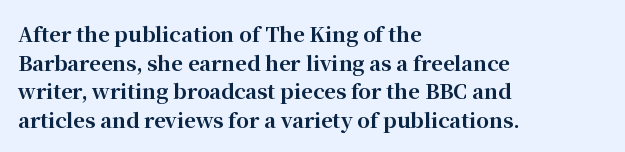
{"italic": "no", "bold": "yes", "underline": "no", "align": "left", "line_spacing": "normal", "line_spacing_ratio": 1.43, "letter_spacing": "normal", "letter_spacing_em": 0.0, "glyph_px": 20}
